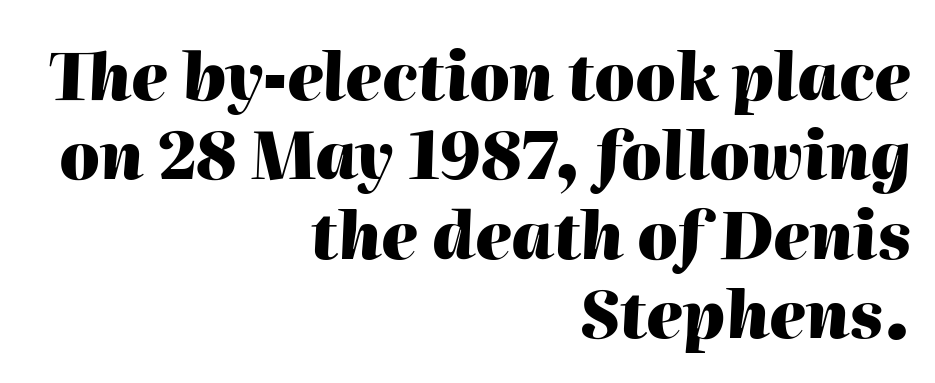
Q: Is the text bold? A: Yes.
Q: Is the text italic (slanted)? A: Yes, it leans right by about 2 degrees.
Q: Is the text underlined? A: No.
Q: How is the paragraph aligned? A: Right-aligned.
Q: Is the spacing between letters normal or unusually wide? A: Normal.
Q: Width (condensed, normal, or wide)? A: Normal.
Q: Stroke contrast? A: High.
Q: x-height? A: Medium.
Q: Monospaced? A: No.
